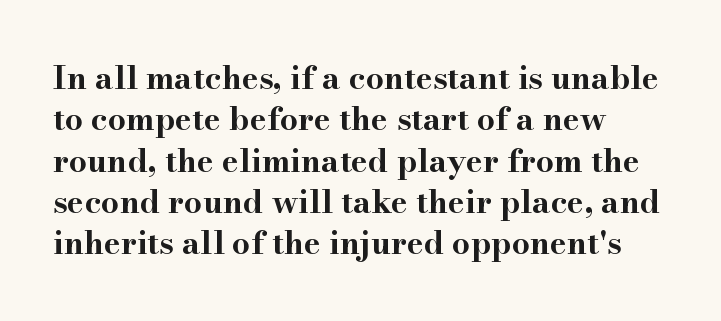
Q: Is the text bold? A: Yes.
Q: Is the text italic (slanted)? A: No, it is upright.
Q: Is the typeface a serif or a sans-serif typeface? A: Serif.
Q: Is the text underlined? A: No.
Q: Is the spacing between letters normal or unusually wide? A: Normal.
Q: Is the spacing between lines tight, normal or loose? A: Normal.
Q: Width (condensed, normal, or wide)? A: Wide.
Q: Stroke contrast? A: High.
Q: x-height? A: Small.
Q: Monospaced? A: No.
